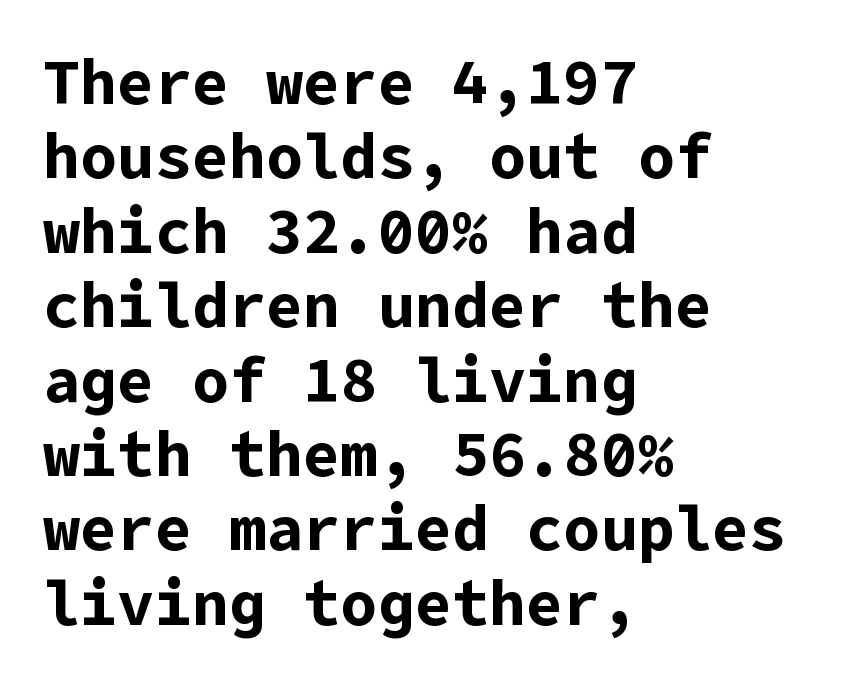
Q: Is the text bold? A: Yes.
Q: Is the text italic (slanted)? A: No, it is upright.
Q: Is the typeface a serif or a sans-serif typeface? A: Sans-serif.
Q: Is the text underlined? A: No.
Q: How is the paragraph aligned? A: Left-aligned.
Q: Is the spacing between letters normal or unusually wide? A: Normal.
Q: Width (condensed, normal, or wide)? A: Normal.
Q: Stroke contrast? A: Low.
Q: x-height? A: Medium.
